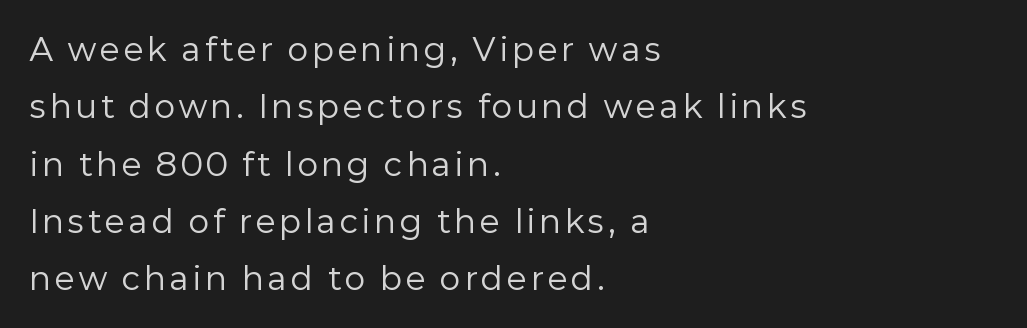
Q: Is the text bold? A: No.
Q: Is the text italic (slanted)? A: No, it is upright.
Q: Is the typeface a serif or a sans-serif typeface? A: Sans-serif.
Q: Is the text underlined? A: No.
Q: How is the paragraph aligned? A: Left-aligned.
Q: Width (condensed, normal, or wide)? A: Normal.
Q: Stroke contrast? A: Low.
Q: x-height? A: Medium.
Q: Monospaced? A: No.
